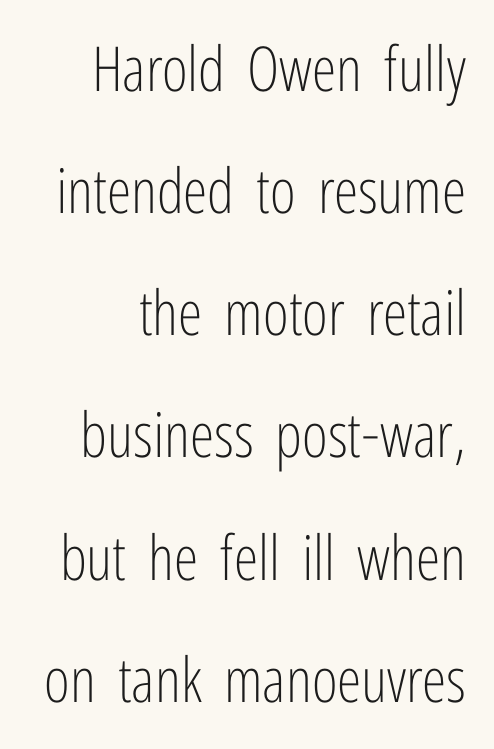
How would I describe the line gaps? Wide and relaxed. A typesetter would mark this as roman, not italic. The glyphs are unaccompanied by any horizontal stroke below them. These lines are rendered in a variable-pitch font.
